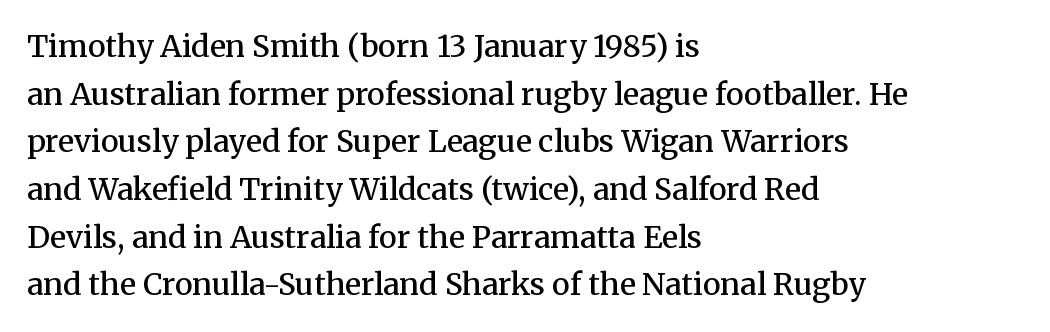
{"serif": "yes", "italic": "no", "bold": "semi", "weight": "semibold", "width": "normal", "stroke_contrast": "medium", "x_height": "medium", "monospaced": "no", "underline": "no", "align": "left", "line_spacing": "normal", "line_spacing_ratio": 1.59, "letter_spacing": "normal", "letter_spacing_em": 0.0, "glyph_px": 30}
